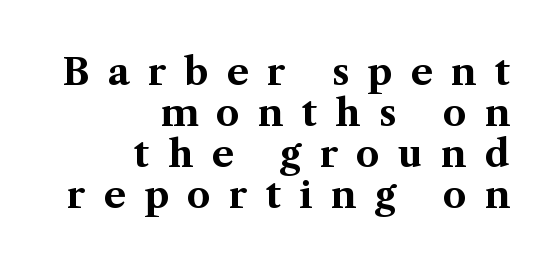
The image shows 37 px bold serif type, upright; set right-aligned, tight line spacing (1.11x), unusually wide letter spacing (+0.5 em), not underlined; medium stroke contrast and a medium x-height.
